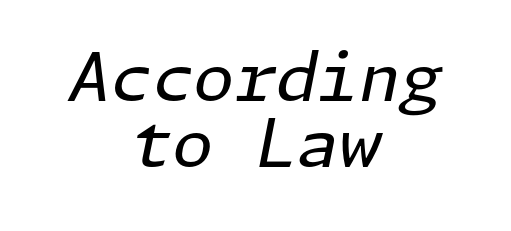
You could call the tracking neutral — neither tight nor loose. Descenders hang freely into open space. Compared with a flush-left layout, this one balances lines on the center instead. The vertical gap from one line to the next is small. The typesetting does not lean heavy: it is not bold.
